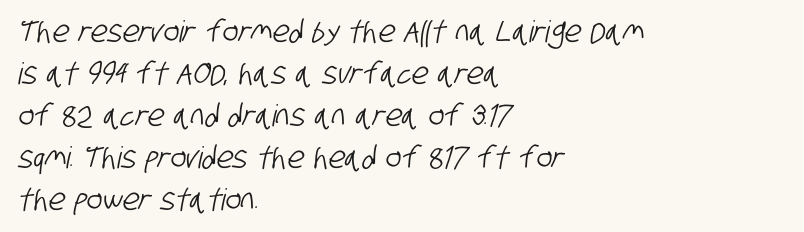
The image shows 30 px condensed sans-serif type; set left-aligned, normal line spacing (1.4x), normal letter spacing, not underlined; low stroke contrast and a large x-height.
